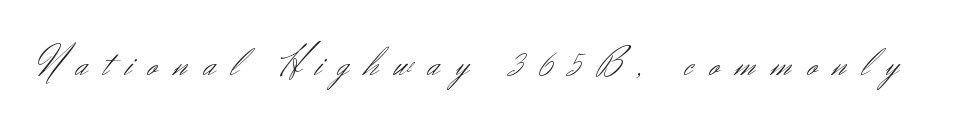
The image shows 40 px light sans-serif type; set unusually wide letter spacing (+0.41 em), not underlined; medium stroke contrast and a small x-height.
